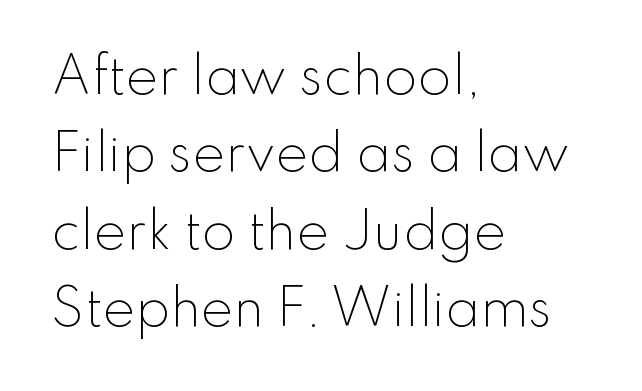
{"serif": "no", "italic": "no", "bold": "no", "weight": "light", "width": "normal", "stroke_contrast": "low", "x_height": "small", "monospaced": "no", "underline": "no", "align": "left", "line_spacing": "normal", "line_spacing_ratio": 1.58, "letter_spacing": "normal", "letter_spacing_em": 0.0, "glyph_px": 49}
